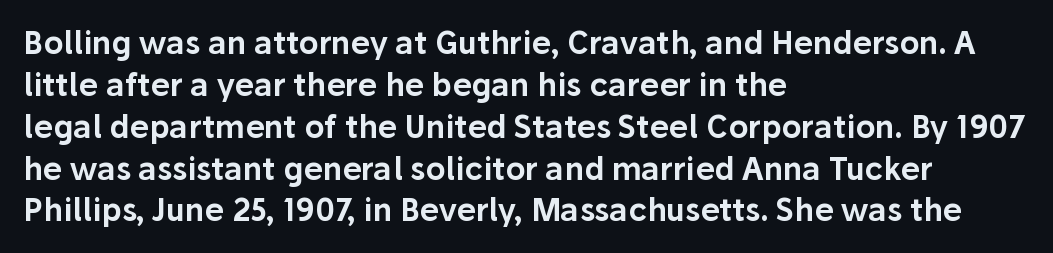
{"serif": "no", "italic": "no", "width": "normal", "stroke_contrast": "low", "x_height": "medium", "monospaced": "no", "underline": "no", "align": "left", "line_spacing": "normal", "line_spacing_ratio": 1.35, "letter_spacing": "normal", "letter_spacing_em": 0.0, "glyph_px": 31}
